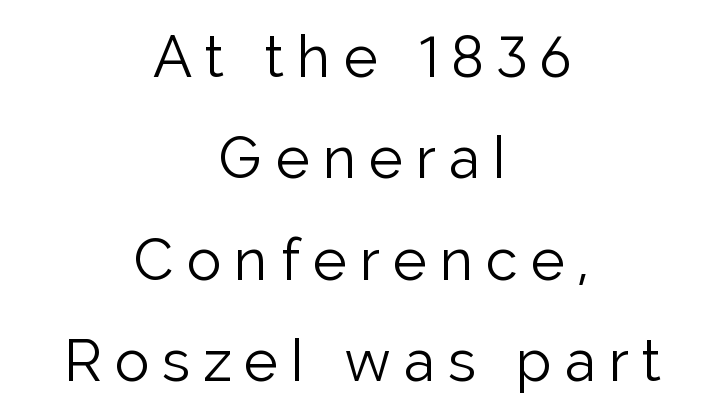
The image shows 58 px light sans-serif type, upright; set centered, line spacing 1.75x, unusually wide letter spacing (+0.22 em), not underlined; low stroke contrast and a medium x-height.
